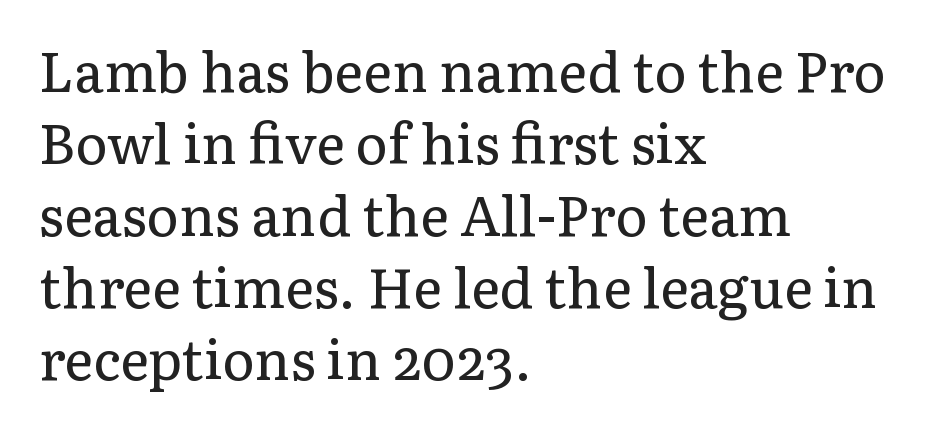
The image shows 55 px regular-weight serif type, upright; set left-aligned, normal line spacing (1.31x), normal letter spacing, not underlined; low stroke contrast and a medium x-height.
